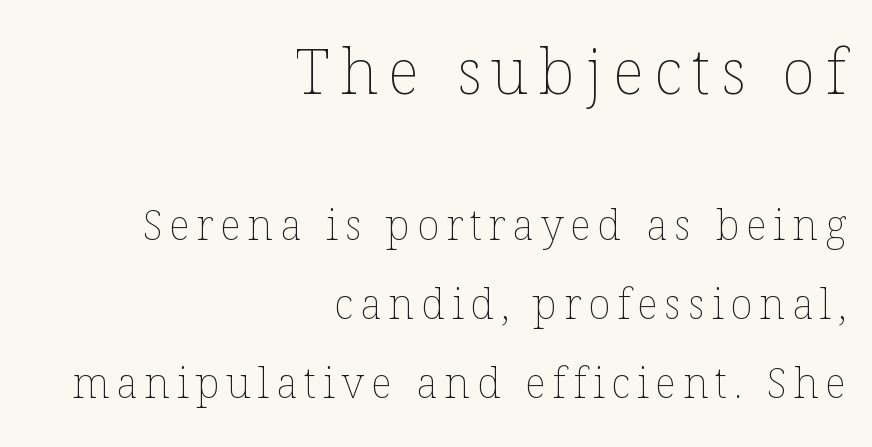
Q: Is the text bold? A: No.
Q: Is the text italic (slanted)? A: No, it is upright.
Q: Is the text underlined? A: No.
Q: How is the paragraph aligned? A: Right-aligned.
Q: Which block of text is set in a larger size, the first (top) or the second (bottom)? A: The first (top) one.
Q: Width (condensed, normal, or wide)? A: Normal.
Q: Stroke contrast? A: Low.
Q: x-height? A: Medium.
Q: Monospaced? A: No.
